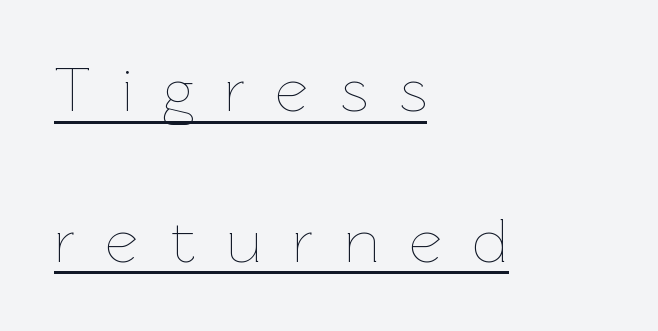
Each letter keeps its own natural width here, so spacing adapts to shape. Regarding leading, the lines here are spaced well apart. Is the letter spacing exaggerated? Yes — the characters are pushed far apart. The string is rendered with underlining switched on. Caption: face not bold, strokes unweighted. This sample uses an upright cut, with every glyph sitting square on the baseline.
